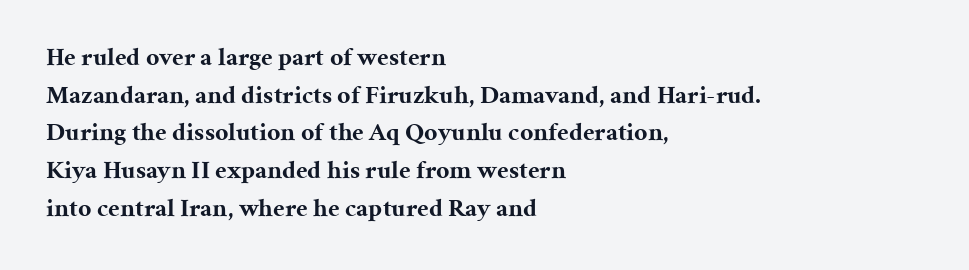
The image shows 26 px bold type, upright; set left-aligned, normal line spacing (1.45x), normal letter spacing, not underlined.
